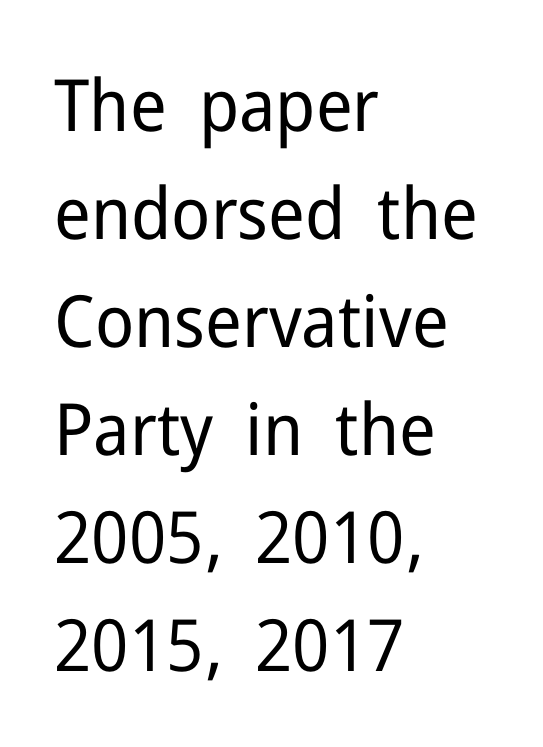
{"serif": "no", "italic": "no", "bold": "no", "weight": "regular", "width": "normal", "stroke_contrast": "low", "x_height": "medium", "monospaced": "no", "underline": "no", "align": "left", "line_spacing": "normal", "line_spacing_ratio": 1.5, "letter_spacing": "normal", "letter_spacing_em": 0.0, "glyph_px": 72}
